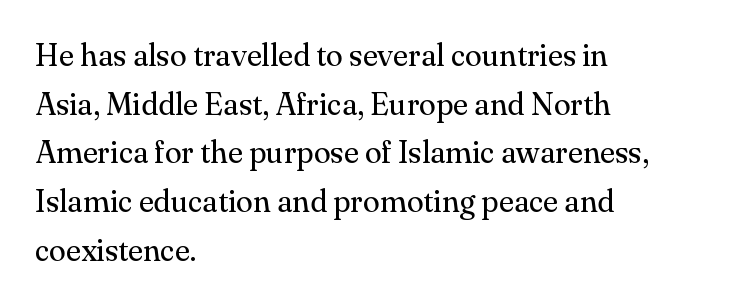
{"serif": "yes", "italic": "no", "bold": "no", "weight": "regular", "width": "normal", "stroke_contrast": "medium", "x_height": "small", "monospaced": "no", "underline": "no", "align": "left", "line_spacing": "normal", "line_spacing_ratio": 1.57, "letter_spacing": "normal", "letter_spacing_em": 0.0, "glyph_px": 31}
